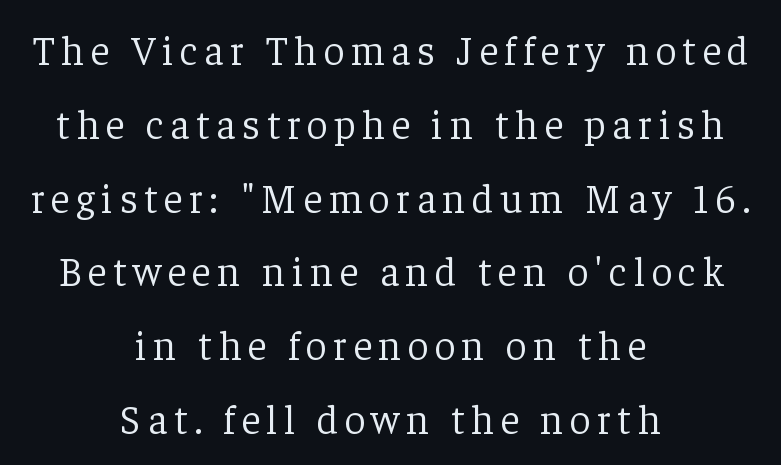
The image shows 41 px light serif type, upright; set centered, line spacing 1.8x, not underlined; low stroke contrast and a medium x-height.
